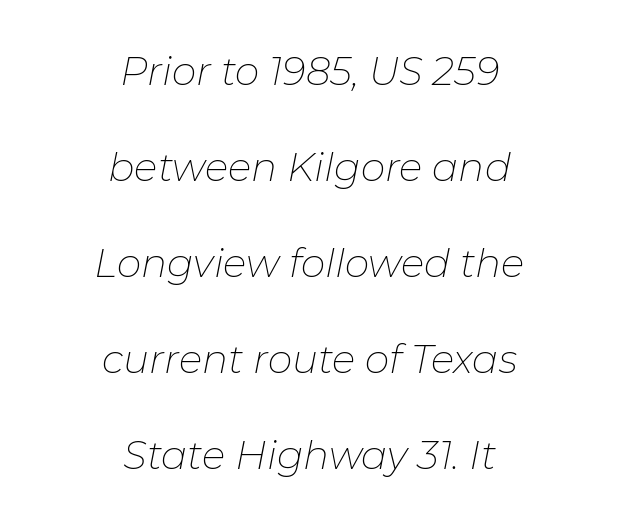
In CSS terms this would be text-align: center. The font's italic variant was chosen for this text. No letter is thick-stroked: the sample isn't bold. Vertical spacing — loose. Tracking here is standard; glyphs follow each other at the usual distance. Any mark beneath the type? The region is blank.
